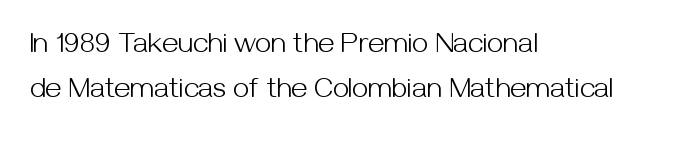
The lines are quadded left. Varying glyph widths throughout — classic text-font behaviour. The block of text has a typical density, with ordinary space between rows. Letterform terminals end flat and unadorned throughout the passage. Default kerning and tracking; the words read as compact shapes.
